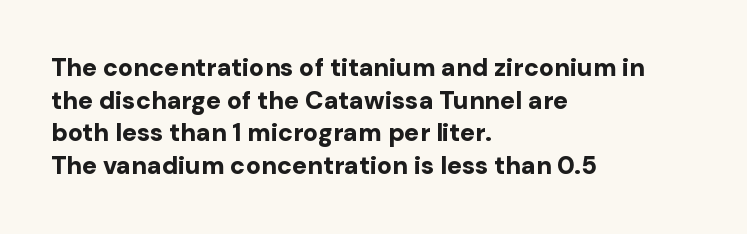
Q: Is the text bold? A: Yes.
Q: Is the text italic (slanted)? A: No, it is upright.
Q: Is the text underlined? A: No.
Q: How is the paragraph aligned? A: Left-aligned.
Q: Is the spacing between letters normal or unusually wide? A: Normal.
Q: Is the spacing between lines tight, normal or loose? A: Normal.
